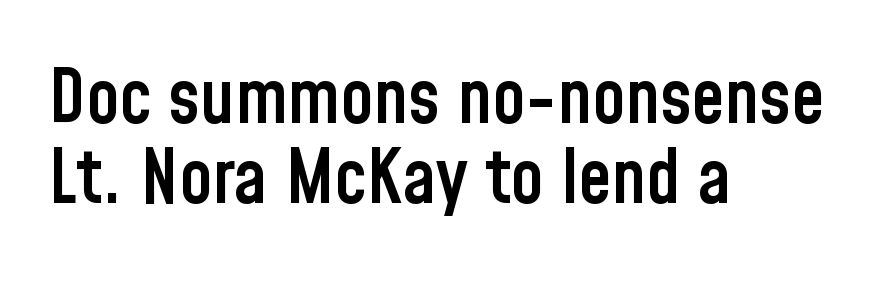
{"serif": "no", "italic": "no", "bold": "semi", "weight": "semibold", "width": "condensed", "stroke_contrast": "low", "x_height": "medium", "monospaced": "no", "underline": "no", "align": "left", "line_spacing": "tight", "line_spacing_ratio": 1.07, "letter_spacing": "normal", "letter_spacing_em": 0.0, "glyph_px": 75}
